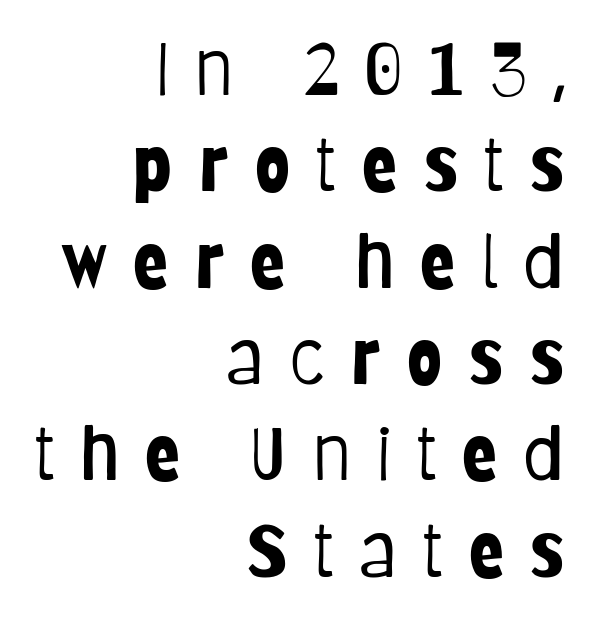
The image shows 73 px light, condensed sans-serif type, upright; set right-aligned, normal line spacing (1.32x), unusually wide letter spacing (+0.35 em), not underlined; low stroke contrast and a large x-height.
